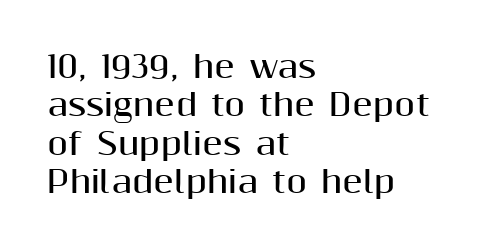
Q: Is the text bold? A: Yes.
Q: Is the text italic (slanted)? A: No, it is upright.
Q: Is the typeface a serif or a sans-serif typeface? A: Sans-serif.
Q: Is the text underlined? A: No.
Q: How is the paragraph aligned? A: Left-aligned.
Q: Is the spacing between letters normal or unusually wide? A: Normal.
Q: Is the spacing between lines tight, normal or loose? A: Normal.
Q: Width (condensed, normal, or wide)? A: Normal.
Q: Stroke contrast? A: Medium.
Q: x-height? A: Medium.
Q: Monospaced? A: No.
